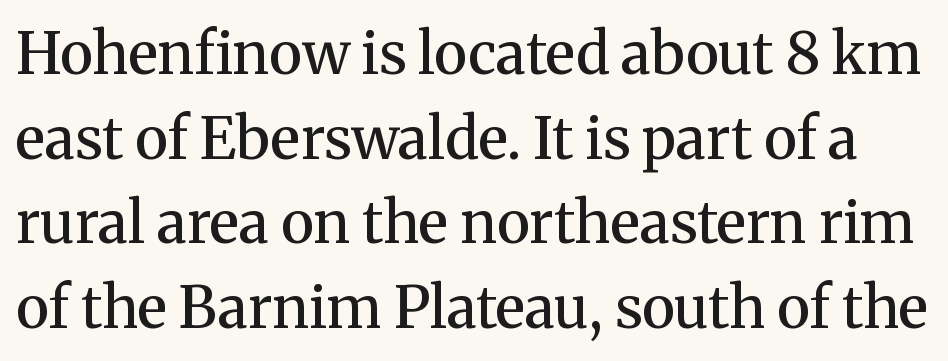
The image shows 58 px semibold serif type, upright; set normal line spacing (1.46x), normal letter spacing, not underlined; medium stroke contrast and a medium x-height.
